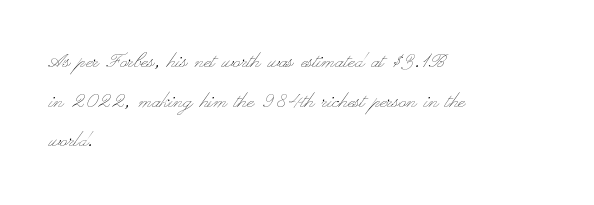
The image shows 25 px text type; set left-aligned, normal line spacing (1.59x), normal letter spacing, not underlined.
